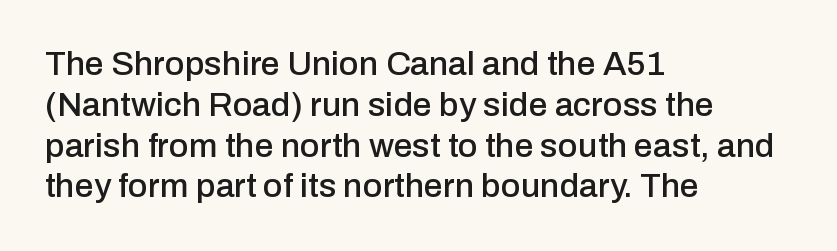
Style check: upright. Casual observation: everything's shoved over to the left. Stroke terminals: plain, sans-serif. A clean baseline with only descenders dipping below it. Observe the ordinary spacing: letters are neighbours, not strangers. Character widths vary here, with narrow letters taking less room than wide ones.
